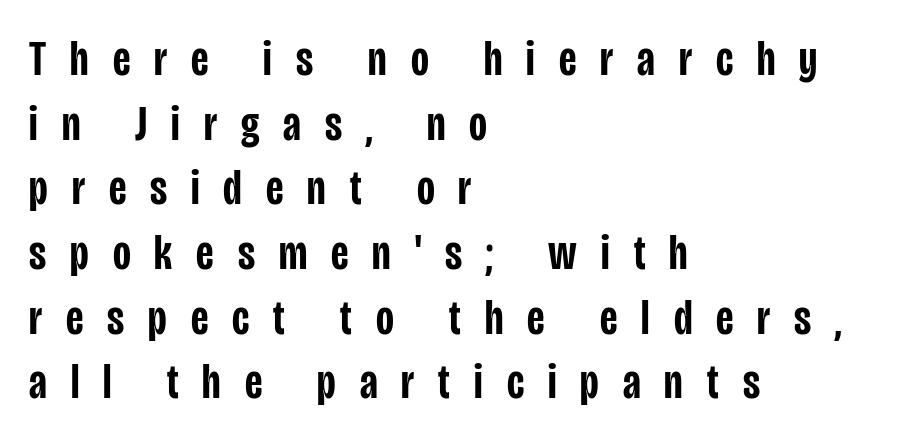
In terms of letterform style, serifs are entirely absent. Unlike italic type, these characters show no tilt at all. Interline gaps are of average width in this sample. The compositor pushed each line to the left boundary.
